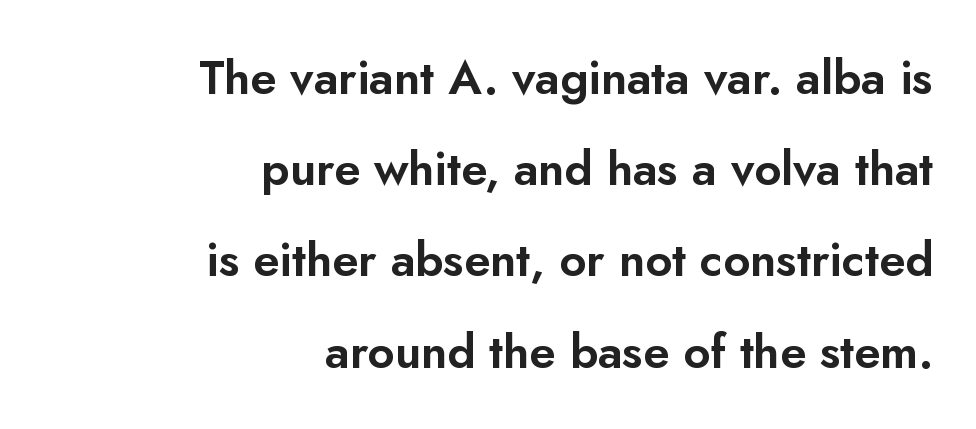
Q: Is the text italic (slanted)? A: No, it is upright.
Q: Is the typeface a serif or a sans-serif typeface? A: Sans-serif.
Q: Is the text underlined? A: No.
Q: How is the paragraph aligned? A: Right-aligned.
Q: Is the spacing between letters normal or unusually wide? A: Normal.
Q: Is the spacing between lines tight, normal or loose? A: Loose.
Q: Width (condensed, normal, or wide)? A: Normal.
Q: Stroke contrast? A: Low.
Q: x-height? A: Small.
Q: Monospaced? A: No.
